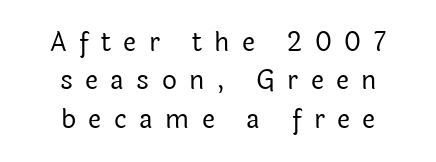
No chunkiness to these letters — they're not bold. The string is rendered with underlining switched off. Caption: multi-line text, centered on the measure. You can tell it's not italic because the verticals are truly vertical. Evenly set lines give the paragraph a standard silhouette.
